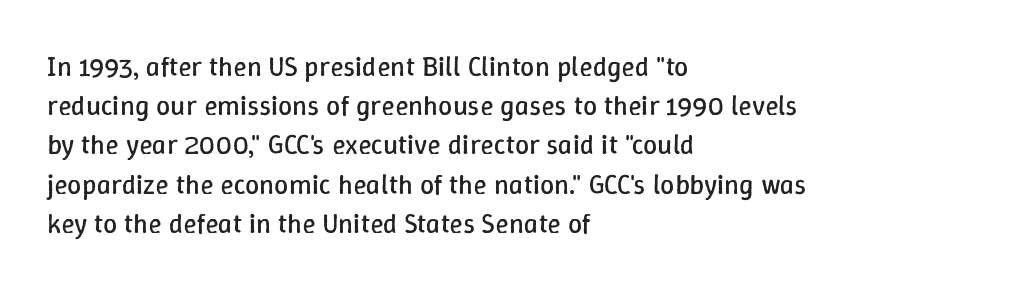
Look at the tracking — it's just the regular setting, nothing added. These lines are set flush left with a ragged right edge. Every stem runs plumb, perpendicular to the baseline. Plain, unruled lines of type. Is there much room between lines? A standard amount, neither cramped nor airy. Spacing verdict: proportional, widths tailored to each character.
